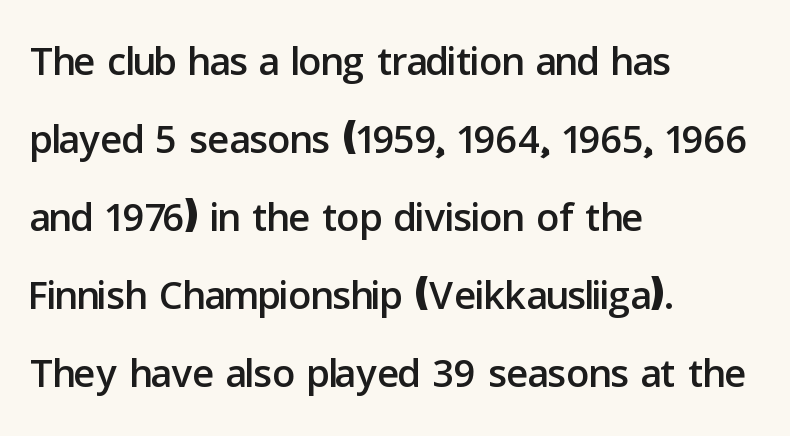
{"serif": "no", "italic": "no", "width": "normal", "stroke_contrast": "low", "x_height": "medium", "monospaced": "no", "underline": "no", "align": "left", "line_spacing": "normal", "line_spacing_ratio": 1.37, "letter_spacing": "normal", "letter_spacing_em": 0.0, "glyph_px": 57}
